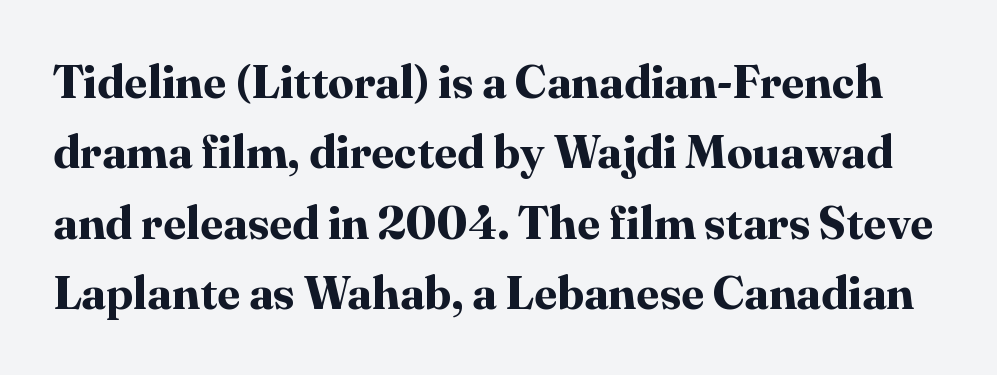
{"serif": "yes", "italic": "no", "bold": "yes", "weight": "bold", "width": "normal", "stroke_contrast": "high", "x_height": "medium", "monospaced": "no", "underline": "no", "line_spacing": "normal", "line_spacing_ratio": 1.53, "letter_spacing": "normal", "letter_spacing_em": 0.0, "glyph_px": 46}
